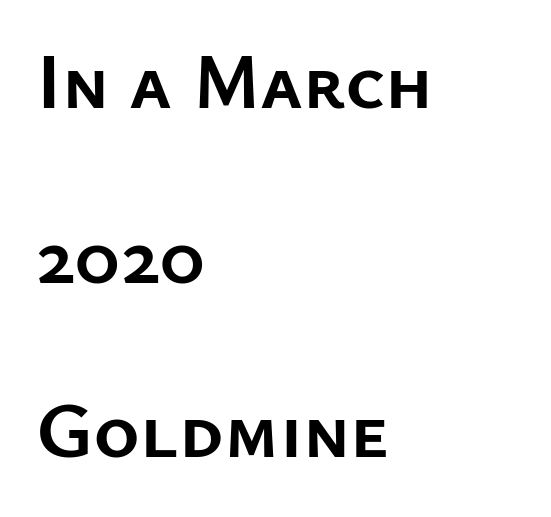
{"serif": "no", "italic": "no", "bold": "yes", "weight": "semibold", "width": "normal", "stroke_contrast": "low", "x_height": "medium", "monospaced": "no", "underline": "no", "align": "left", "line_spacing": "loose", "line_spacing_ratio": 2.21, "letter_spacing": "normal", "letter_spacing_em": 0.0, "glyph_px": 79}
